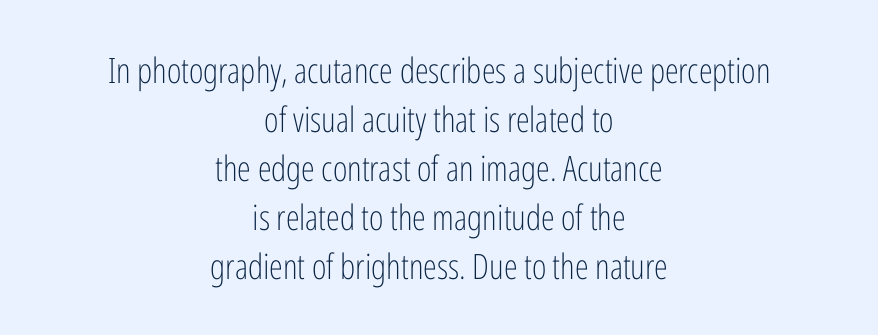
The image shows 35 px light, condensed sans-serif type, upright; set centered, normal line spacing (1.4x), normal letter spacing, not underlined; low stroke contrast and a medium x-height.
